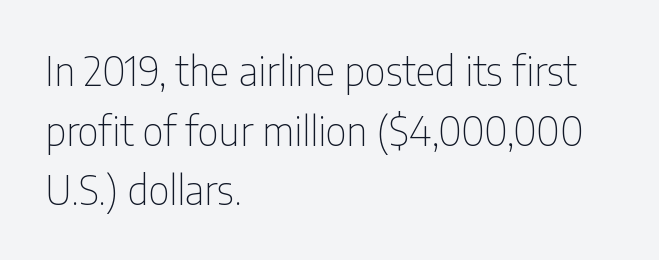
Short and long lines alike share a common starting point at left. Baseline-to-baseline distance is the conventional proportion of letter height. The face used here is proportionally spaced, like ordinary book or web type. Any mark beneath the type? The region is blank.
